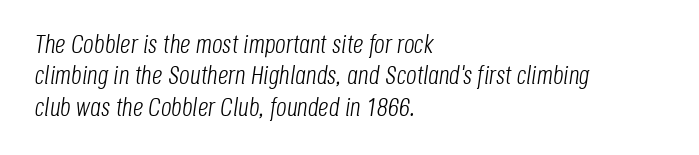
Observe the ordinary spacing: letters are neighbours, not strangers. Slant detected: the letters are inclined. If you drew a ruler down the left edge, every line would touch it. The font sits on the lighter half of the weight spectrum, regular included.
